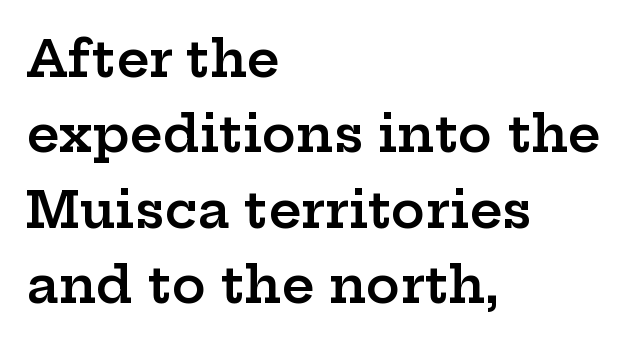
The image shows 51 px semibold, wide serif type, upright; set left-aligned, normal line spacing (1.48x), normal letter spacing, not underlined; low stroke contrast and a medium x-height.
